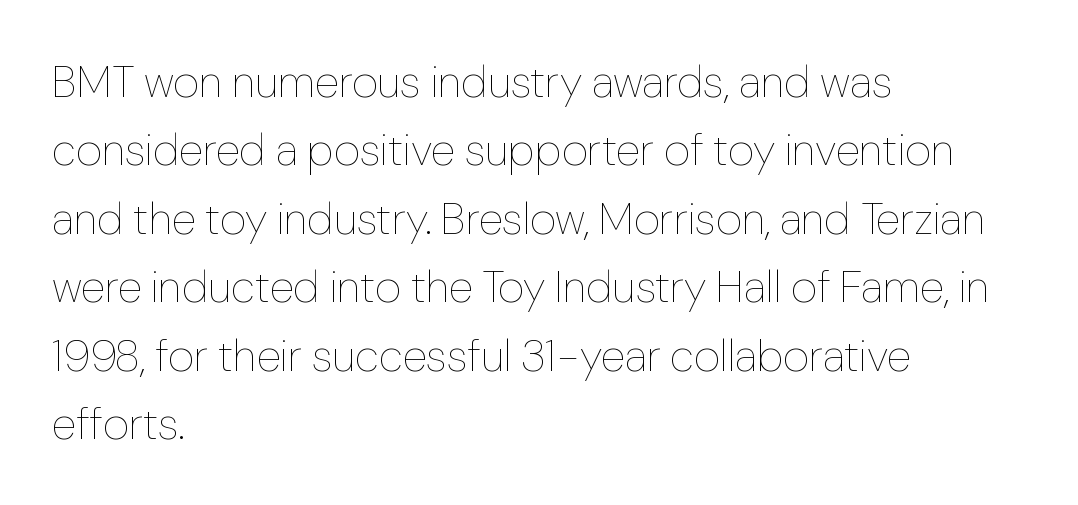
{"italic": "no", "bold": "no", "weight": "thin", "width": "normal", "stroke_contrast": "low", "x_height": "medium", "monospaced": "no", "underline": "no", "align": "left", "line_spacing": "normal", "line_spacing_ratio": 1.52, "letter_spacing": "normal", "letter_spacing_em": 0.0, "glyph_px": 45}
